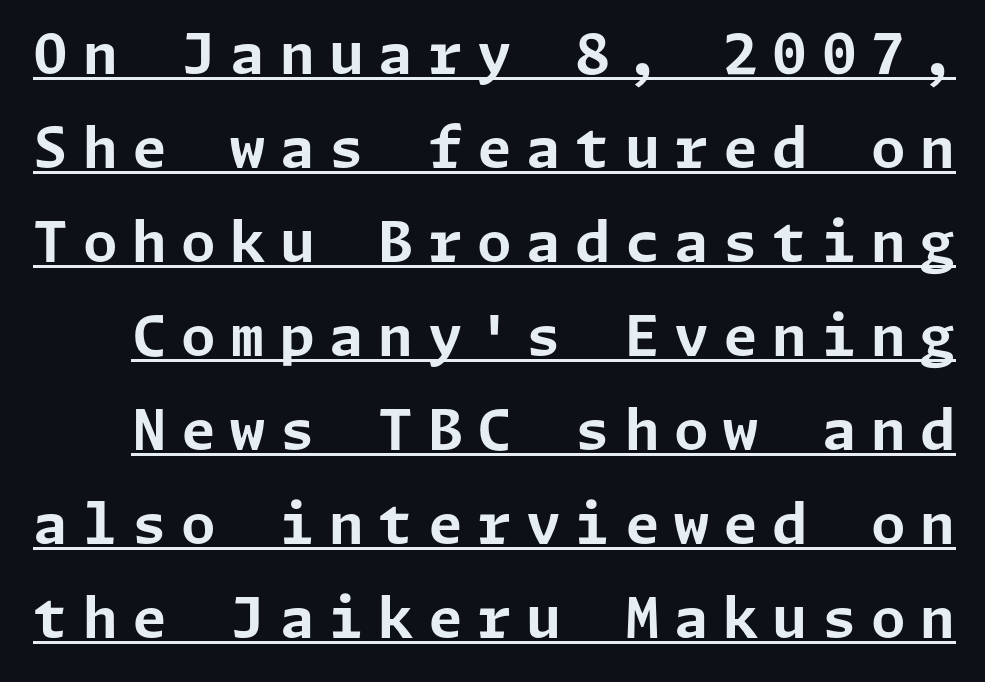
The image shows 56 px bold sans-serif type, upright; set normal line spacing (1.68x), unusually wide letter spacing (+0.26 em), underlined; low stroke contrast and a medium x-height.
